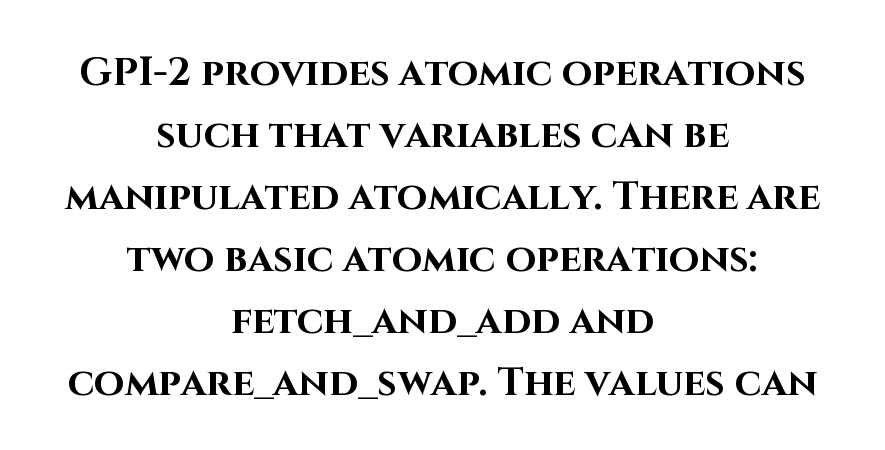
Alignment: centered. The designer left line spacing at the default. These lines keep a tight, regular rhythm from letter to letter. It's the straight-up-and-down kind of type. This is sans-serif lettering, the kind often seen on screens and signage.
